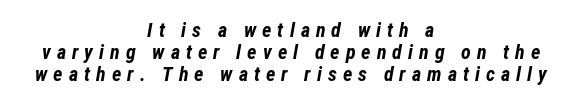
Q: Is the text bold? A: Yes.
Q: Is the text italic (slanted)? A: Yes, it leans right by about 12 degrees.
Q: Is the text underlined? A: No.
Q: How is the paragraph aligned? A: Centered.
Q: Is the spacing between letters normal or unusually wide? A: Unusually wide.
Q: Is the spacing between lines tight, normal or loose? A: Tight.
